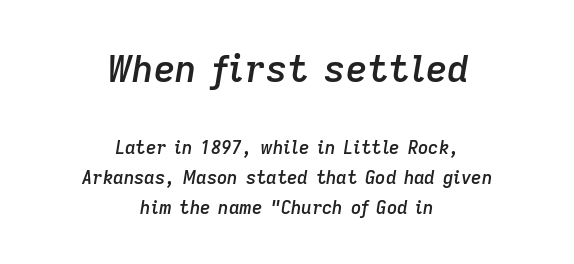
{"italic": "yes", "lean": "right", "slant_degrees": 9, "bold": "semi", "weight": "semibold", "width": "normal", "stroke_contrast": "low", "x_height": "medium", "monospaced": "no", "underline": "no", "align": "center", "line_spacing": "normal", "line_spacing_ratio": 1.66, "letter_spacing": "normal", "letter_spacing_em": 0.0, "larger_block": "first", "size_ratio": 2.06, "glyph_px": 37}
